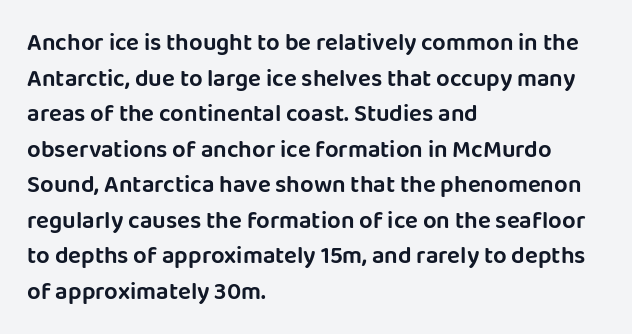
{"italic": "no", "underline": "no", "align": "left", "line_spacing": "normal", "line_spacing_ratio": 1.48, "letter_spacing": "normal", "letter_spacing_em": 0.0, "glyph_px": 24}
